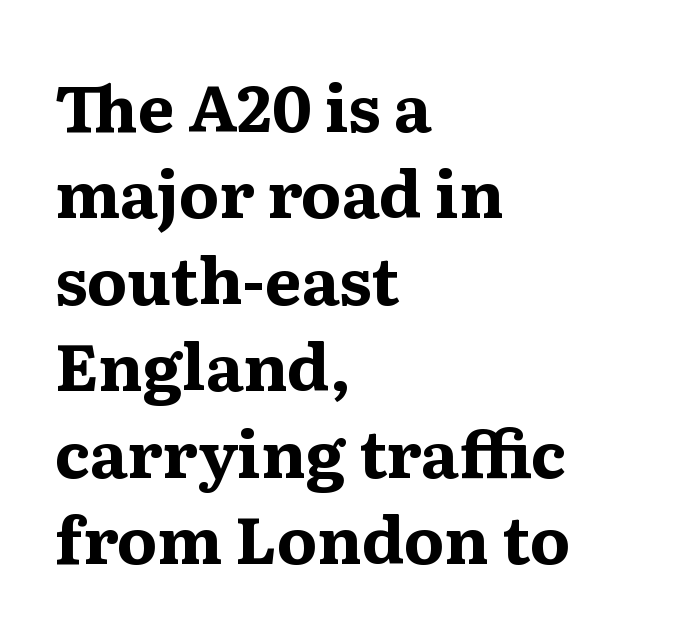
The image shows 65 px bold, wide serif type, upright; set left-aligned, normal line spacing (1.33x), normal letter spacing, not underlined; medium stroke contrast and a medium x-height.
